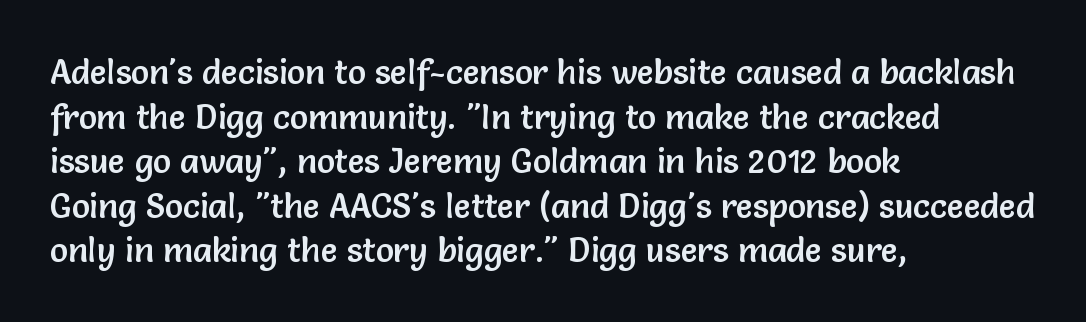
The image shows 34 px sans-serif type, upright; set left-aligned, normal line spacing (1.31x), normal letter spacing, not underlined; low stroke contrast and a medium x-height.
